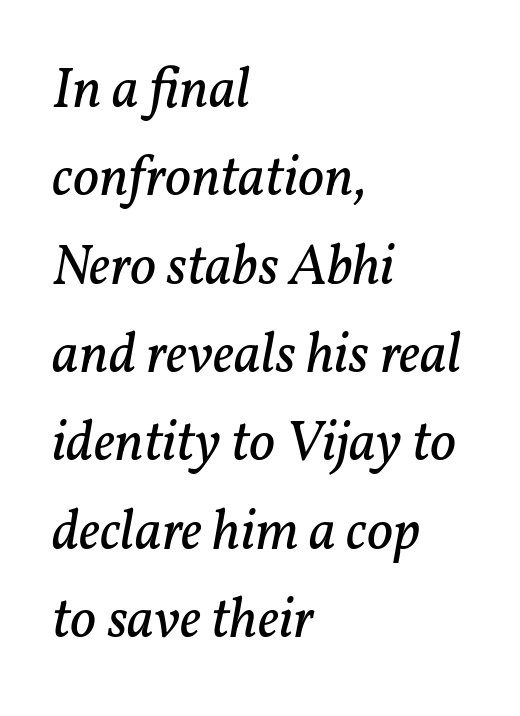
Q: Is the text bold? A: No.
Q: Is the text italic (slanted)? A: Yes, it leans right by about 11 degrees.
Q: Is the typeface a serif or a sans-serif typeface? A: Serif.
Q: Is the text underlined? A: No.
Q: How is the paragraph aligned? A: Left-aligned.
Q: Is the spacing between letters normal or unusually wide? A: Normal.
Q: Is the spacing between lines tight, normal or loose? A: Normal.
Q: Width (condensed, normal, or wide)? A: Normal.
Q: Stroke contrast? A: Low.
Q: x-height? A: Medium.
Q: Monospaced? A: No.
